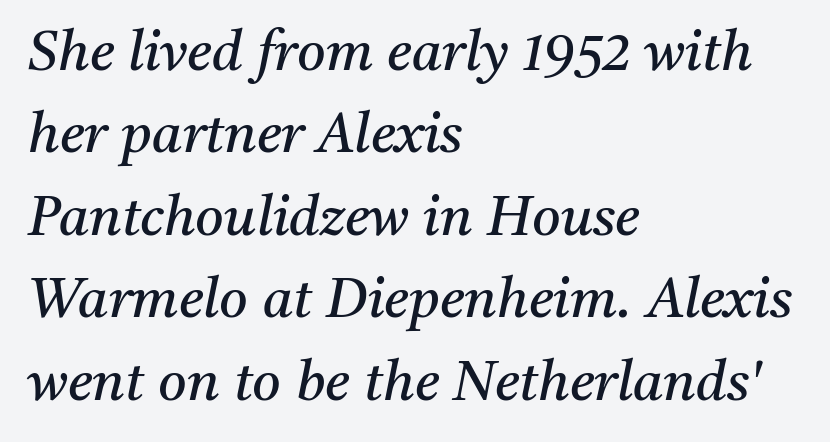
The cut favours lightness, reaching ordinary text weight at its darkest. The zone under the glyphs is completely vacant. Line starts are locked; line ends wander. Designer's note — italics engaged. The gaps between neighbouring characters are ordinary and unremarkable.
